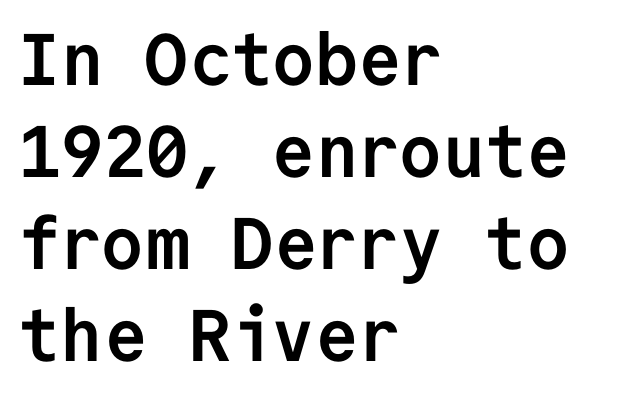
The image shows 73 px semibold sans-serif type, upright, monospaced; set left-aligned, normal line spacing (1.26x), normal letter spacing, not underlined; low stroke contrast and a medium x-height.
